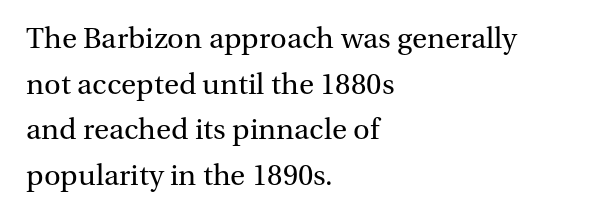
The image shows 29 px regular-weight serif type, upright; set left-aligned, normal line spacing (1.57x), normal letter spacing, not underlined; medium stroke contrast and a medium x-height.
